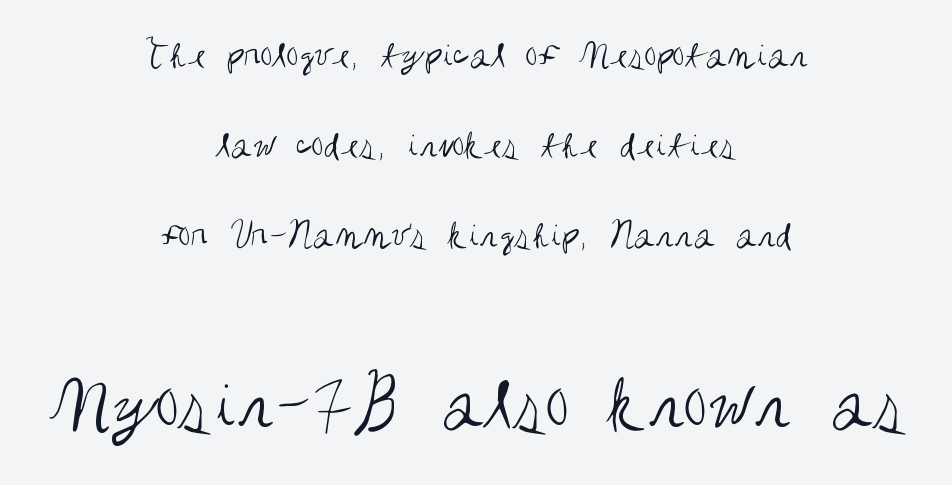
{"serif": "no", "bold": "no", "weight": "regular", "width": "condensed", "stroke_contrast": "medium", "x_height": "large", "monospaced": "no", "underline": "no", "align": "center", "line_spacing": "loose", "line_spacing_ratio": 2.25, "letter_spacing": "normal", "letter_spacing_em": 0.0, "larger_block": "second", "size_ratio": 1.98, "glyph_px": 79}
